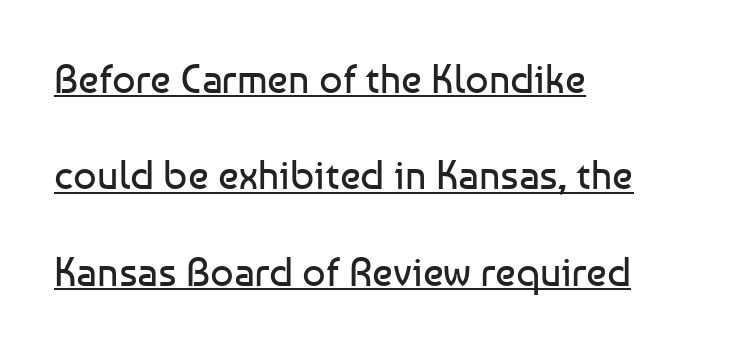
The image shows 41 px regular-weight sans-serif type, upright; set left-aligned, loose line spacing (2.35x), normal letter spacing, underlined; low stroke contrast and a medium x-height.
